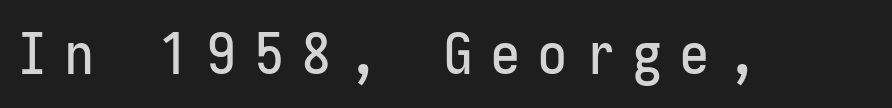
The type sits square on the baseline with zero lean. Tracking here is generous; glyphs stand well apart from one another. Lines of text with bare space underneath. Letterform terminals end flat and unadorned throughout the passage. These lines are rendered in a fixed-pitch font.
